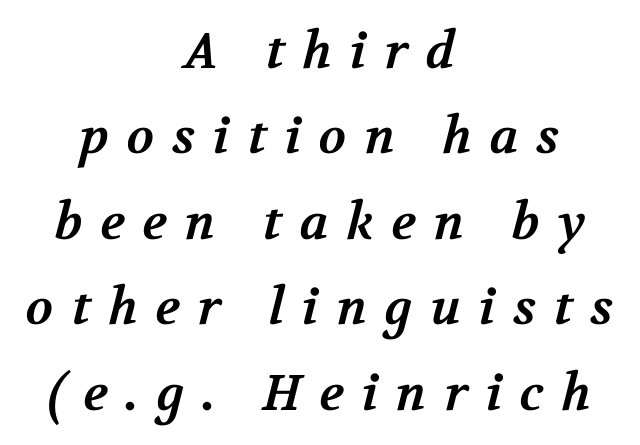
The image shows 50 px bold serif type; set centered, line spacing 1.71x, unusually wide letter spacing (+0.36 em), not underlined; medium stroke contrast and a medium x-height.
